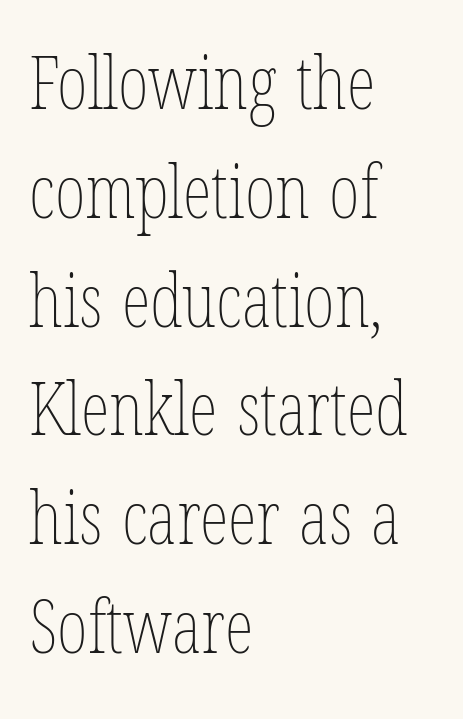
{"italic": "no", "bold": "no", "weight": "thin", "width": "condensed", "stroke_contrast": "low", "x_height": "medium", "monospaced": "no", "underline": "no", "align": "left", "line_spacing": "normal", "line_spacing_ratio": 1.47, "letter_spacing": "normal", "letter_spacing_em": 0.0, "glyph_px": 74}
